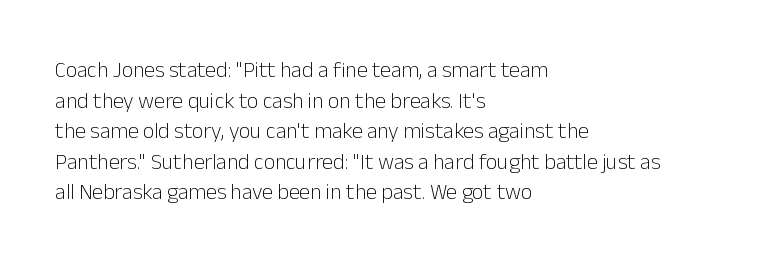
Q: Is the text bold? A: No.
Q: Is the text italic (slanted)? A: No, it is upright.
Q: Is the text underlined? A: No.
Q: How is the paragraph aligned? A: Left-aligned.
Q: Is the spacing between letters normal or unusually wide? A: Normal.
Q: Is the spacing between lines tight, normal or loose? A: Normal.
